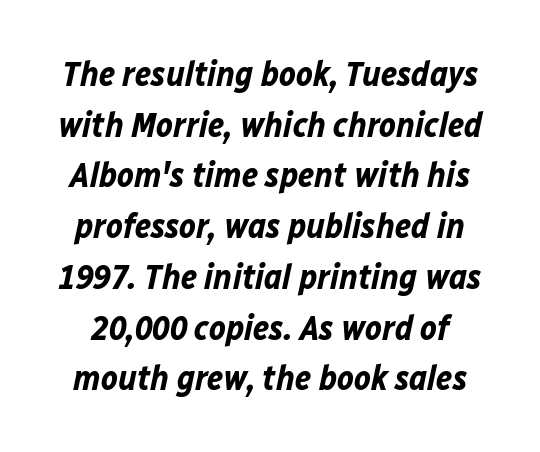
{"italic": "yes", "lean": "right", "slant_degrees": 12, "bold": "yes", "weight": "bold", "width": "normal", "stroke_contrast": "low", "x_height": "medium", "monospaced": "no", "underline": "no", "line_spacing": "normal", "line_spacing_ratio": 1.45, "letter_spacing": "normal", "letter_spacing_em": 0.0, "glyph_px": 35}
